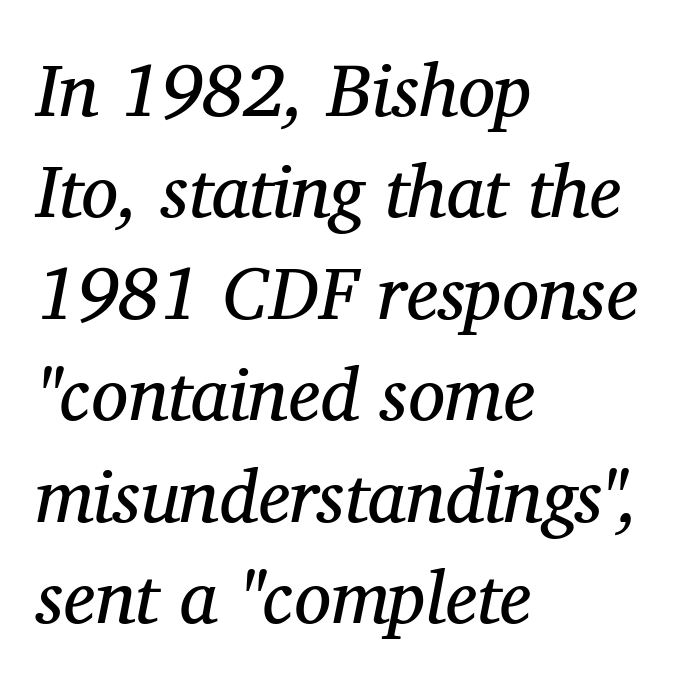
{"serif": "yes", "italic": "yes", "lean": "right", "slant_degrees": 11, "bold": "no", "weight": "regular", "width": "normal", "stroke_contrast": "medium", "x_height": "medium", "monospaced": "no", "underline": "no", "align": "left", "line_spacing": "normal", "line_spacing_ratio": 1.37, "letter_spacing": "normal", "letter_spacing_em": 0.0, "glyph_px": 74}
